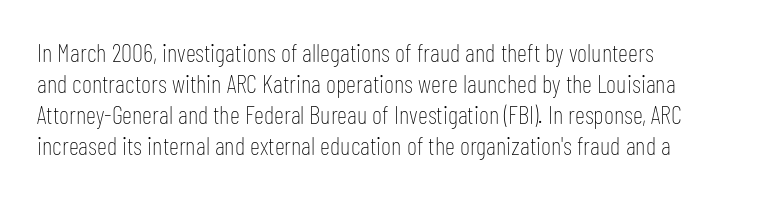
The image shows 25 px text type, upright; set left-aligned, line spacing 1.24x, normal letter spacing, not underlined.
